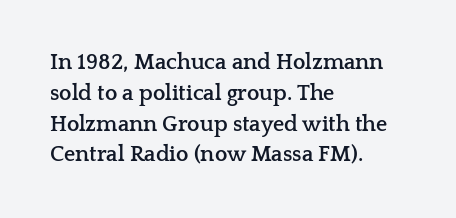
The image shows 22 px bold type, upright; set left-aligned, normal line spacing (1.4x), normal letter spacing, not underlined.
